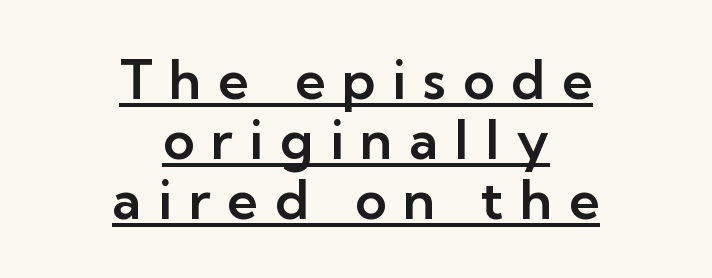
The image shows 54 px sans-serif type, upright; set centered, tight line spacing (1.11x), unusually wide letter spacing (+0.31 em), underlined; low stroke contrast and a medium x-height.
